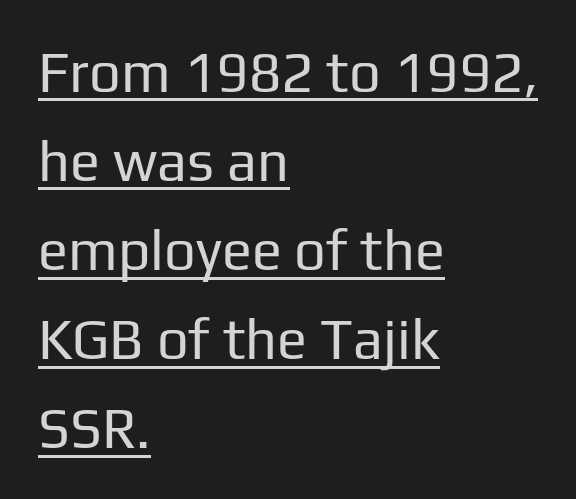
{"serif": "no", "italic": "no", "bold": "no", "weight": "regular", "width": "normal", "stroke_contrast": "low", "x_height": "medium", "monospaced": "no", "underline": "yes", "align": "left", "line_spacing": "normal", "line_spacing_ratio": 1.59, "letter_spacing": "normal", "letter_spacing_em": 0.0, "glyph_px": 56}
